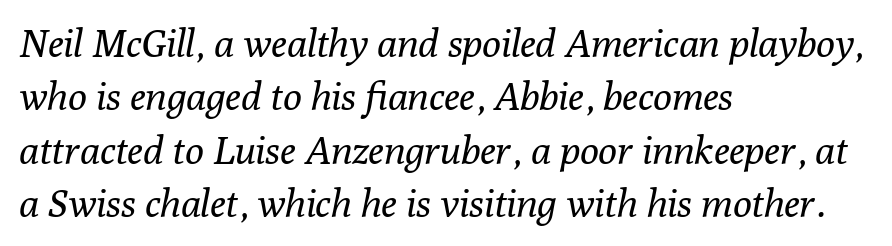
This rendering leaves character spacing at its baseline value. Every character sits at an angle, as italics do. These lines are rendered in a variable-pitch font. Yep, those are serifs on the letters. Nothing heavy about these letters — not bold at all. Each new line begins a customary step beneath the previous one.
